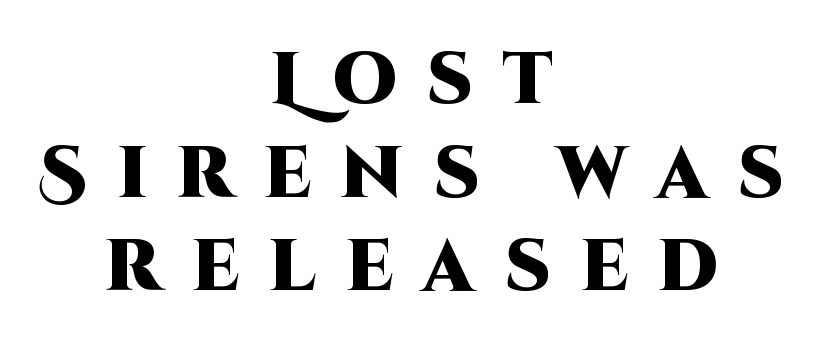
Q: Is the text bold? A: Yes.
Q: Is the text italic (slanted)? A: No, it is upright.
Q: Is the typeface a serif or a sans-serif typeface? A: Sans-serif.
Q: Is the text underlined? A: No.
Q: How is the paragraph aligned? A: Centered.
Q: Is the spacing between letters normal or unusually wide? A: Unusually wide.
Q: Is the spacing between lines tight, normal or loose? A: Normal.
Q: Width (condensed, normal, or wide)? A: Normal.
Q: Stroke contrast? A: High.
Q: x-height? A: Large.
Q: Monospaced? A: No.
